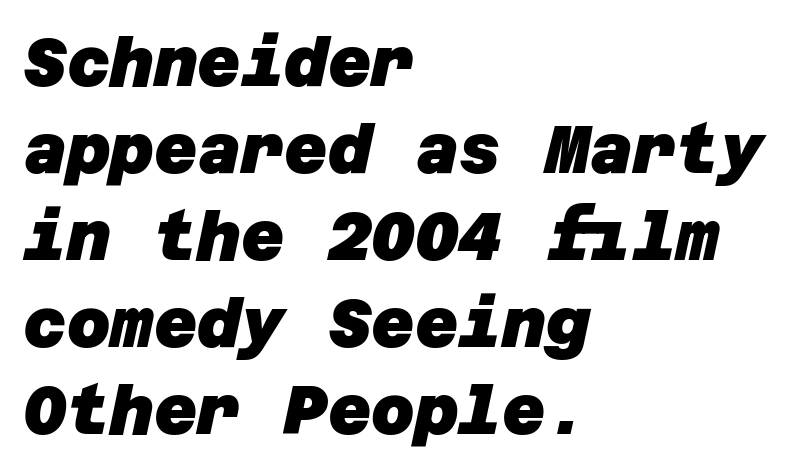
Q: Is the text bold? A: Yes.
Q: Is the typeface a serif or a sans-serif typeface? A: Sans-serif.
Q: Is the text underlined? A: No.
Q: How is the paragraph aligned? A: Left-aligned.
Q: Is the spacing between letters normal or unusually wide? A: Normal.
Q: Is the spacing between lines tight, normal or loose? A: Normal.
Q: Width (condensed, normal, or wide)? A: Normal.
Q: Stroke contrast? A: Low.
Q: x-height? A: Large.
